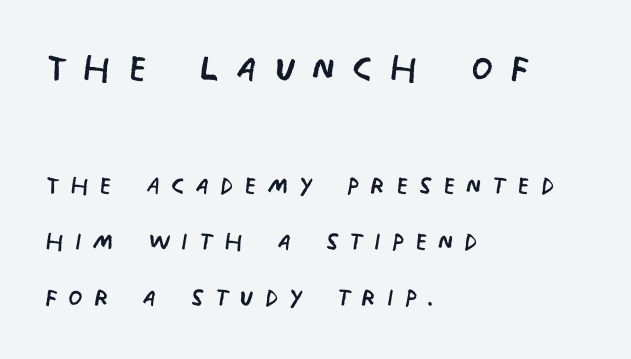
The image shows 50 px regular-weight, condensed sans-serif type; set left-aligned, normal line spacing (1.7x), unusually wide letter spacing (+0.32 em), not underlined; the first (top) block is 1.52x larger; low stroke contrast and a large x-height.
